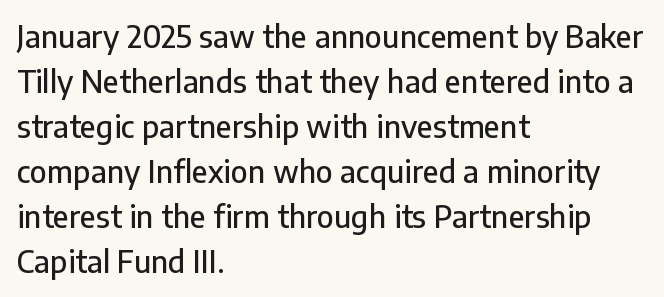
{"serif": "no", "italic": "no", "width": "normal", "stroke_contrast": "low", "x_height": "medium", "monospaced": "no", "underline": "no", "align": "left", "line_spacing": "normal", "line_spacing_ratio": 1.5, "letter_spacing": "normal", "letter_spacing_em": 0.0, "glyph_px": 30}
